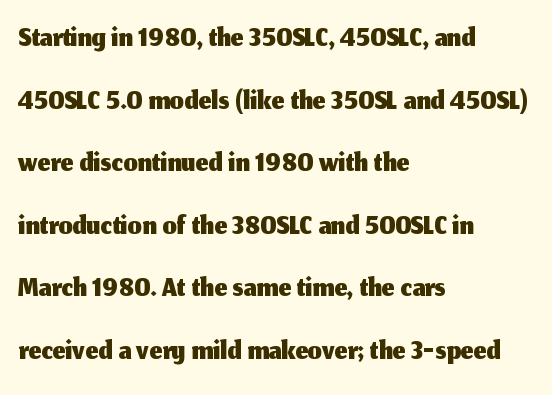
Q: Is the text italic (slanted)? A: No, it is upright.
Q: Is the typeface a serif or a sans-serif typeface? A: Sans-serif.
Q: Is the text underlined? A: No.
Q: How is the paragraph aligned? A: Left-aligned.
Q: Is the spacing between letters normal or unusually wide? A: Normal.
Q: Is the spacing between lines tight, normal or loose? A: Normal.
Q: Width (condensed, normal, or wide)? A: Normal.
Q: Stroke contrast? A: Medium.
Q: x-height? A: Medium.
Q: Monospaced? A: No.
